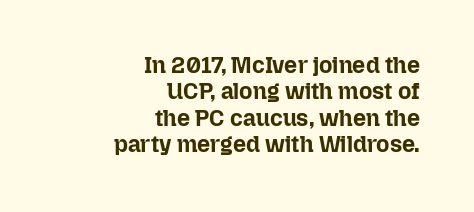
A bare baseline throughout the passage. Notice how the passage keeps a crisp vertical edge on the right only. The typography opts for an upright posture over an oblique one. Spacing between characters is what you'd get straight out of the box. A dark, heavy texture on the line: the type is bold.
